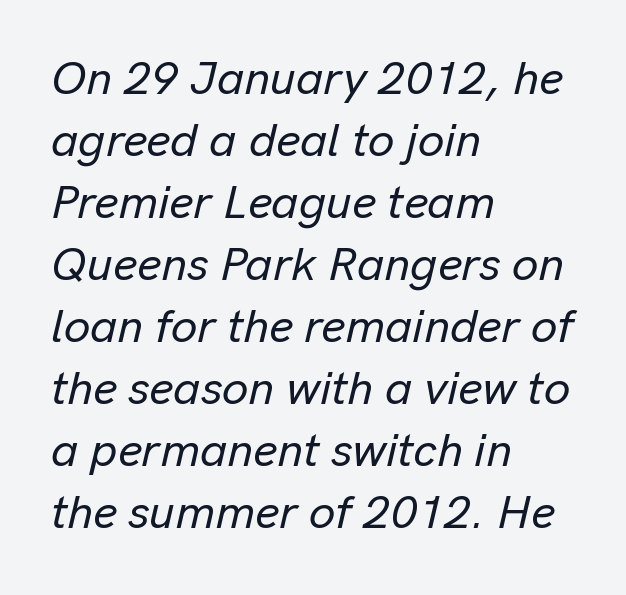
The image shows 47 px text type, italic (leaning right); set left-aligned, normal line spacing (1.32x), normal letter spacing, not underlined; low stroke contrast and a medium x-height.
